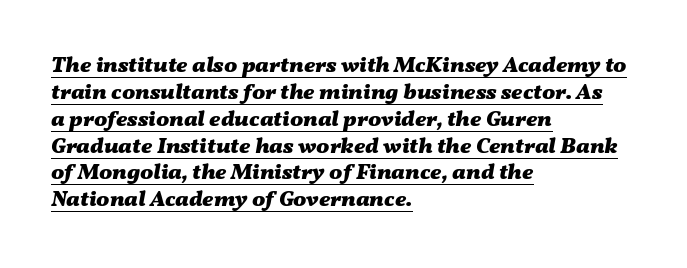
{"italic": "yes", "lean": "right", "slant_degrees": 11, "bold": "yes", "underline": "yes", "align": "left", "line_spacing_ratio": 1.22, "letter_spacing": "normal", "letter_spacing_em": 0.0, "glyph_px": 22}
